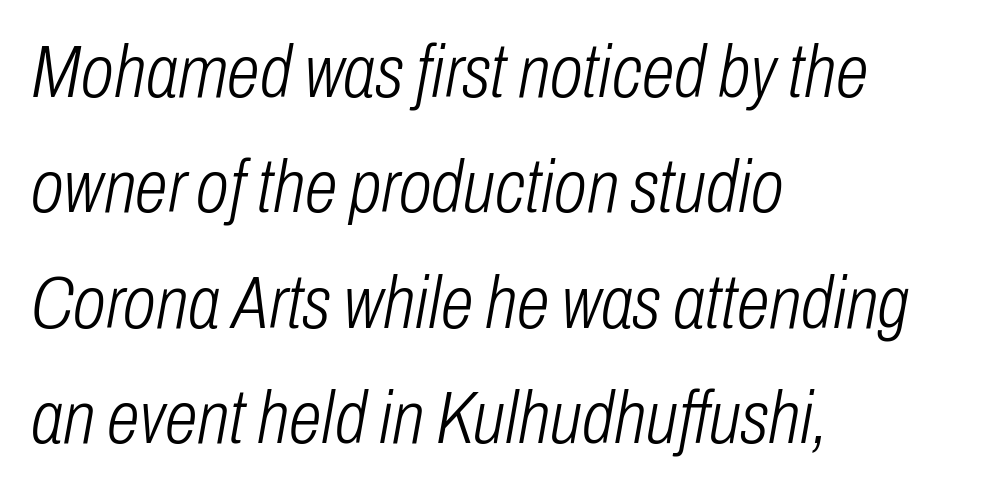
The image shows 75 px light, condensed type, italic (leaning right); set left-aligned, normal line spacing (1.54x), normal letter spacing, not underlined; low stroke contrast and a medium x-height.
